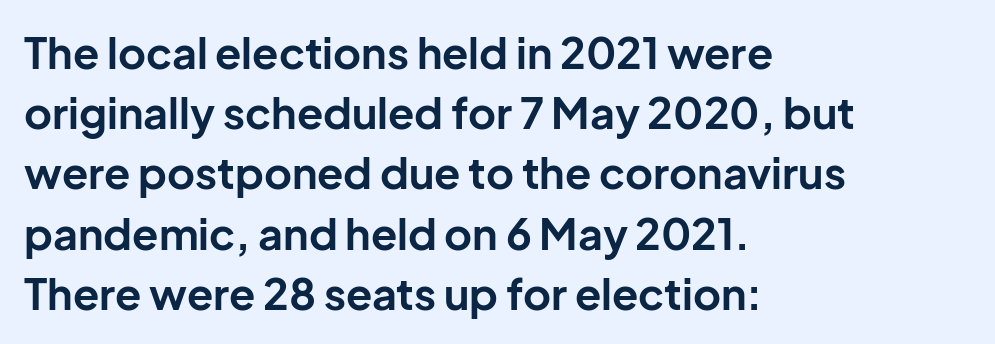
Q: Is the text bold? A: Yes.
Q: Is the text italic (slanted)? A: No, it is upright.
Q: Is the typeface a serif or a sans-serif typeface? A: Sans-serif.
Q: Is the text underlined? A: No.
Q: How is the paragraph aligned? A: Left-aligned.
Q: Is the spacing between letters normal or unusually wide? A: Normal.
Q: Is the spacing between lines tight, normal or loose? A: Normal.
Q: Width (condensed, normal, or wide)? A: Normal.
Q: Stroke contrast? A: Low.
Q: x-height? A: Medium.
Q: Monospaced? A: No.
